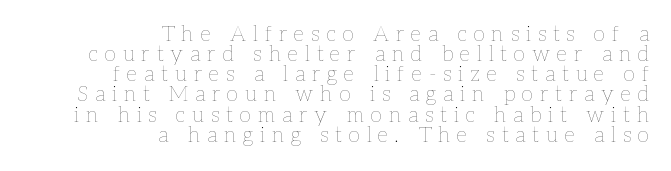
The image shows 21 px text type, upright; set right-aligned, tight line spacing (0.96x), unusually wide letter spacing (+0.33 em), not underlined.
